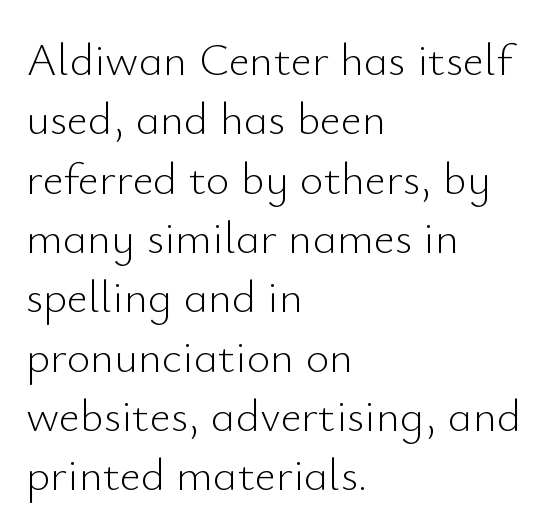
{"serif": "no", "italic": "no", "bold": "no", "weight": "light", "width": "normal", "stroke_contrast": "low", "x_height": "small", "monospaced": "no", "underline": "no", "align": "left", "line_spacing": "normal", "line_spacing_ratio": 1.29, "letter_spacing": "normal", "letter_spacing_em": 0.0, "glyph_px": 46}
